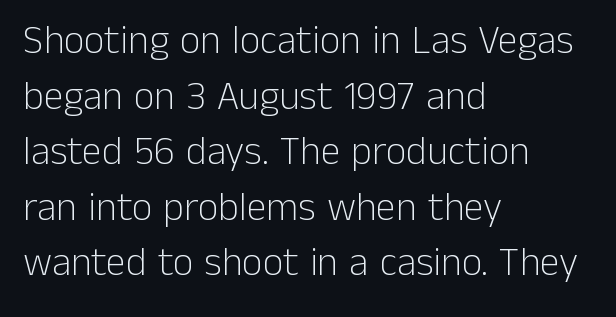
The image shows 40 px light sans-serif type, upright; set left-aligned, normal line spacing (1.39x), normal letter spacing, not underlined; low stroke contrast and a medium x-height.
